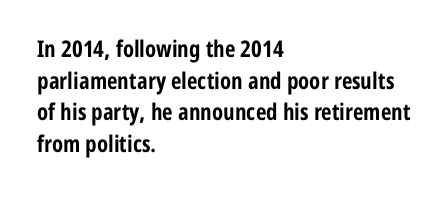
{"italic": "no", "bold": "yes", "underline": "no", "align": "left", "line_spacing": "normal", "line_spacing_ratio": 1.38, "letter_spacing": "normal", "letter_spacing_em": 0.0, "glyph_px": 23}
